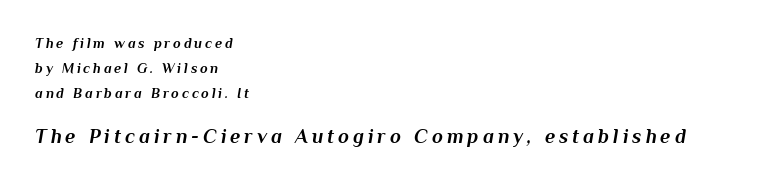
The image shows 20 px bold type, italic (leaning right); set left-aligned, line spacing 1.77x, unusually wide letter spacing (+0.2 em), not underlined; the second (bottom) block is 1.43x larger.
